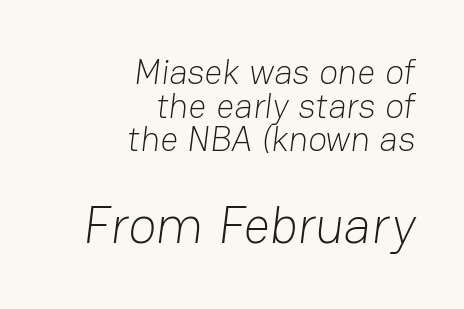
The image shows 52 px light sans-serif type; set right-aligned, tight line spacing (0.96x), normal letter spacing, not underlined; the second (bottom) block is 1.49x larger; low stroke contrast and a medium x-height.
